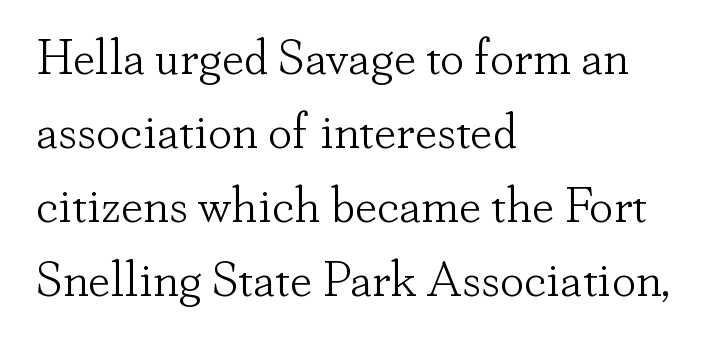
{"serif": "yes", "italic": "no", "bold": "no", "weight": "light", "width": "normal", "stroke_contrast": "low", "x_height": "small", "monospaced": "no", "underline": "no", "align": "left", "line_spacing": "normal", "line_spacing_ratio": 1.51, "letter_spacing": "normal", "letter_spacing_em": 0.0, "glyph_px": 49}
